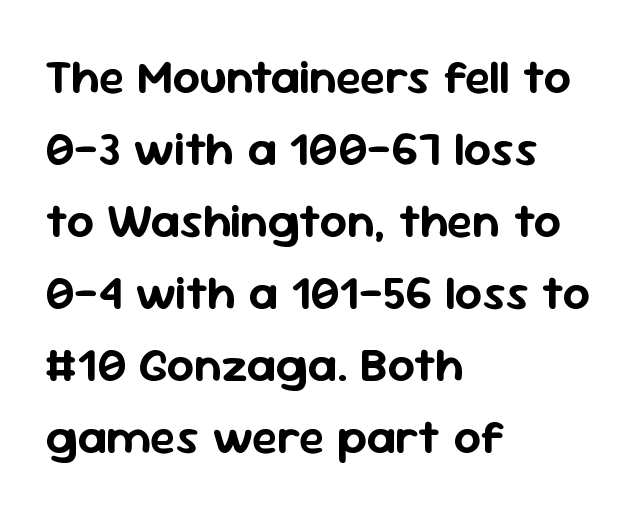
The image shows 48 px sans-serif type, upright; set left-aligned, normal line spacing (1.5x), normal letter spacing, not underlined; low stroke contrast and a medium x-height.
